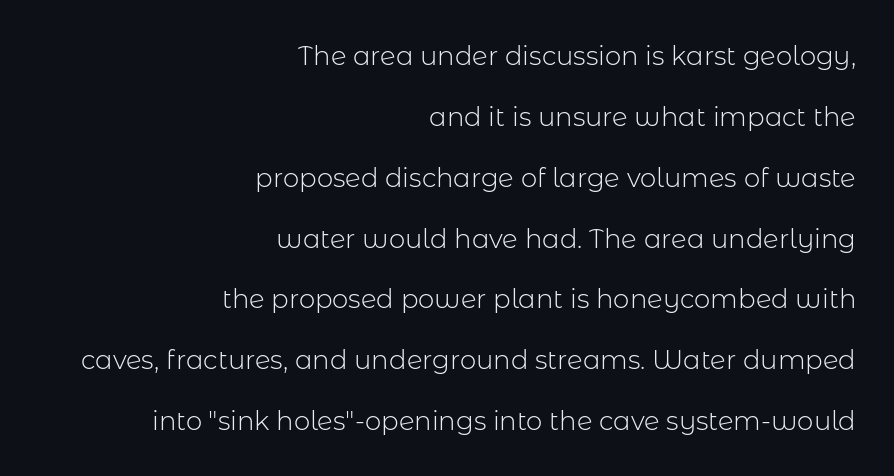
The image shows 26 px text type, upright; set right-aligned, loose line spacing (2.34x), normal letter spacing, not underlined.
